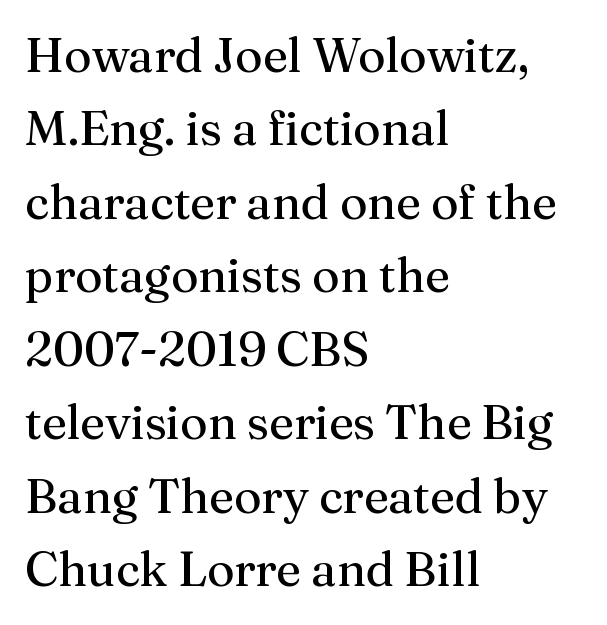
{"serif": "yes", "italic": "no", "bold": "no", "weight": "regular", "width": "normal", "stroke_contrast": "medium", "x_height": "medium", "monospaced": "no", "underline": "no", "align": "left", "line_spacing": "normal", "line_spacing_ratio": 1.53, "letter_spacing": "normal", "letter_spacing_em": 0.0, "glyph_px": 48}
